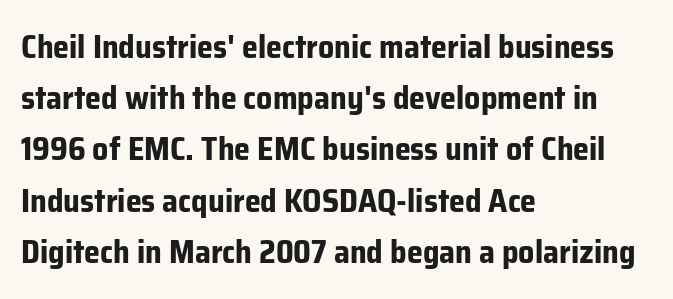
The image shows 32 px bold sans-serif type, upright; set left-aligned, normal line spacing (1.6x), normal letter spacing, not underlined; low stroke contrast and a medium x-height.
